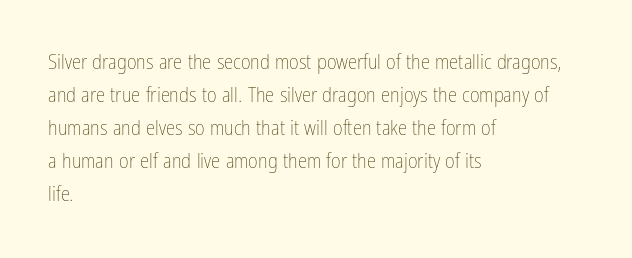
Q: Is the text bold? A: No.
Q: Is the text italic (slanted)? A: No, it is upright.
Q: Is the text underlined? A: No.
Q: How is the paragraph aligned? A: Left-aligned.
Q: Is the spacing between letters normal or unusually wide? A: Normal.
Q: Is the spacing between lines tight, normal or loose? A: Normal.
